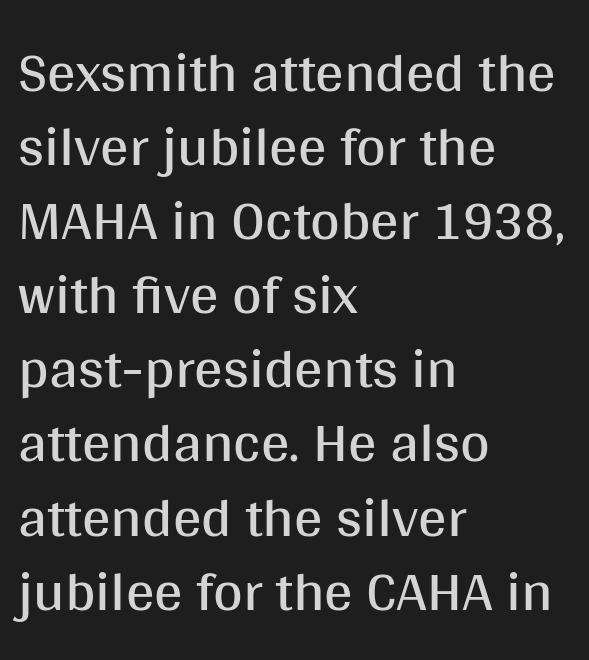
{"serif": "no", "italic": "no", "bold": "no", "weight": "regular", "width": "normal", "stroke_contrast": "medium", "x_height": "large", "monospaced": "no", "underline": "no", "align": "left", "line_spacing": "normal", "line_spacing_ratio": 1.3, "letter_spacing": "normal", "letter_spacing_em": 0.0, "glyph_px": 57}
